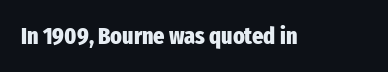
Q: Is the text bold? A: Yes.
Q: Is the text italic (slanted)? A: No, it is upright.
Q: Is the text underlined? A: No.
Q: Is the spacing between letters normal or unusually wide? A: Normal.
